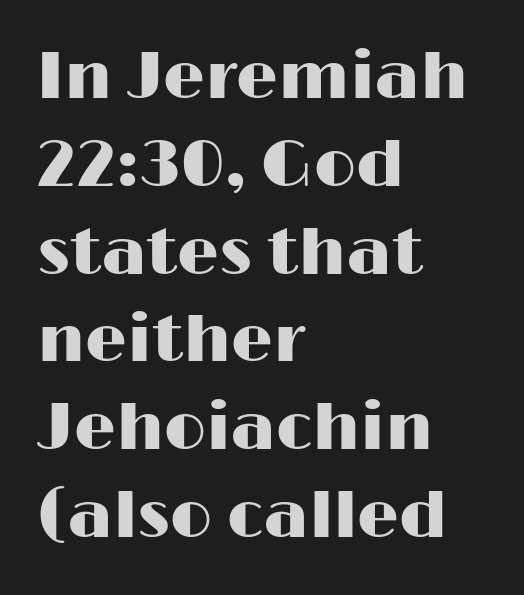
The image shows 66 px wide sans-serif type, upright; set left-aligned, normal line spacing (1.33x), normal letter spacing, not underlined; high stroke contrast and a medium x-height.
